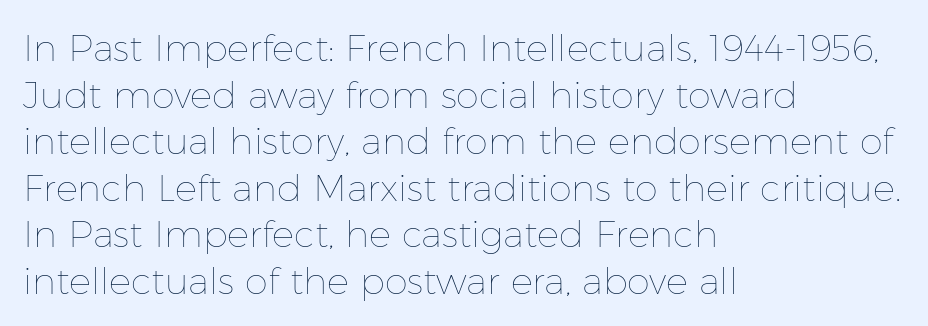
{"italic": "no", "bold": "no", "weight": "thin", "width": "normal", "stroke_contrast": "low", "x_height": "medium", "monospaced": "no", "underline": "no", "align": "left", "line_spacing": "normal", "line_spacing_ratio": 1.26, "letter_spacing": "normal", "letter_spacing_em": 0.0, "glyph_px": 37}
